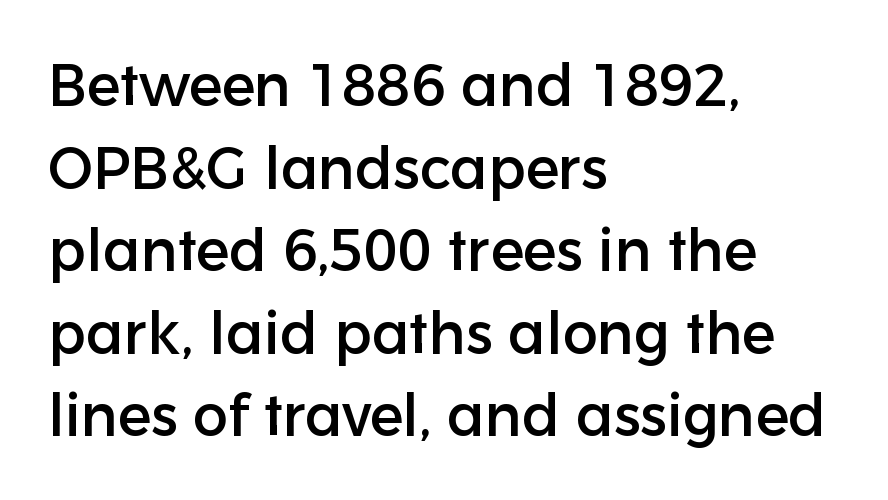
{"serif": "no", "italic": "no", "width": "normal", "stroke_contrast": "low", "x_height": "medium", "monospaced": "no", "underline": "no", "align": "left", "line_spacing": "normal", "line_spacing_ratio": 1.4, "letter_spacing": "normal", "letter_spacing_em": 0.0, "glyph_px": 59}
